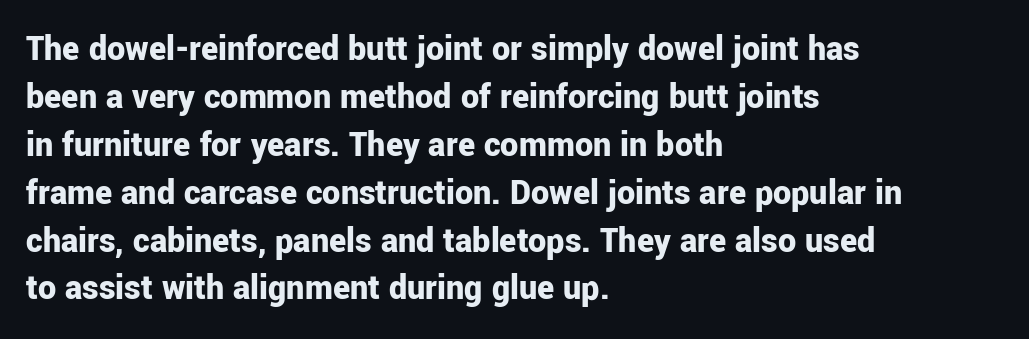
{"serif": "no", "italic": "no", "bold": "yes", "weight": "bold", "width": "normal", "stroke_contrast": "low", "x_height": "medium", "monospaced": "no", "underline": "no", "align": "left", "line_spacing": "normal", "line_spacing_ratio": 1.33, "letter_spacing": "normal", "letter_spacing_em": 0.0, "glyph_px": 36}
